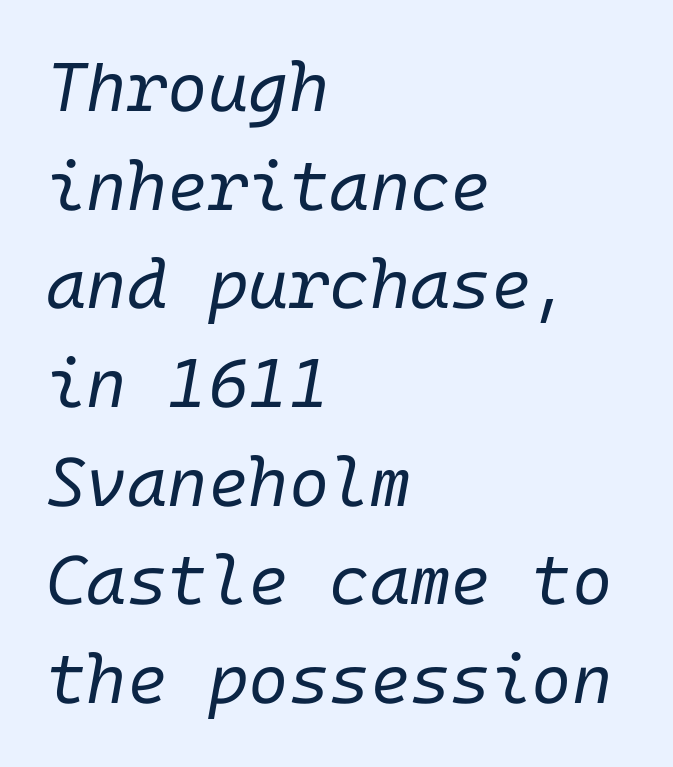
What stands out about the letter spacing? Nothing — it is the standard amount. Check under the words: just untouched page. Reading down the column, the eye jumps a familiar distance to each next line. The face looks like a standard text weight, possibly lighter. In CSS terms this would be text-align: left. The passage shown leans; its letterforms are oblique.
